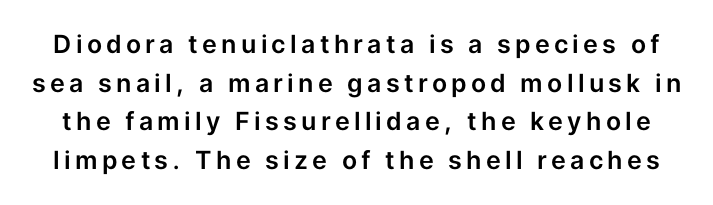
The image shows 25 px text type, upright; set normal line spacing (1.55x), not underlined.
